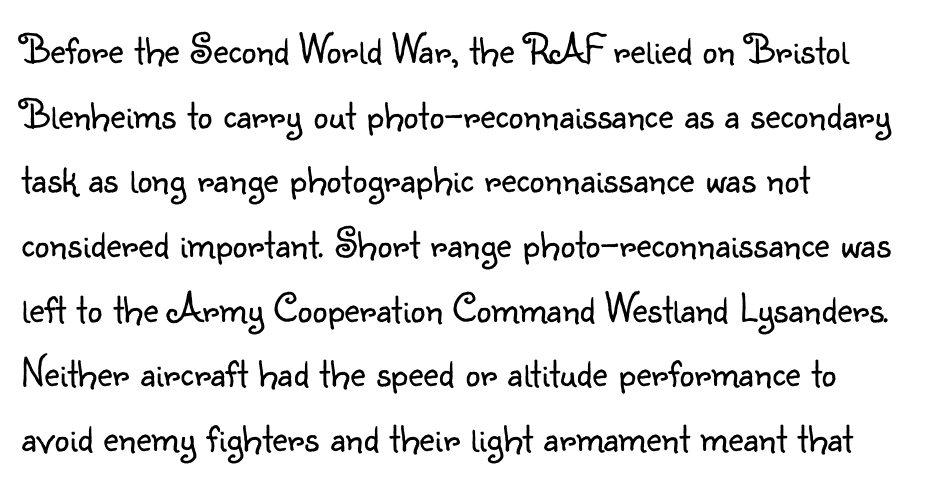
{"serif": "no", "italic": "no", "bold": "no", "weight": "light", "width": "normal", "stroke_contrast": "low", "x_height": "small", "monospaced": "no", "underline": "no", "align": "left", "line_spacing": "normal", "line_spacing_ratio": 1.54, "letter_spacing": "normal", "letter_spacing_em": 0.0, "glyph_px": 42}
